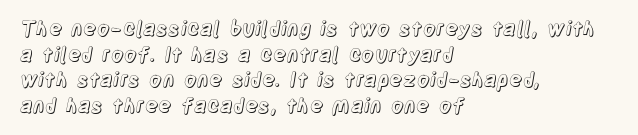
{"underline": "no", "align": "left", "line_spacing": "normal", "line_spacing_ratio": 1.28, "letter_spacing": "normal", "letter_spacing_em": 0.0, "glyph_px": 20}
